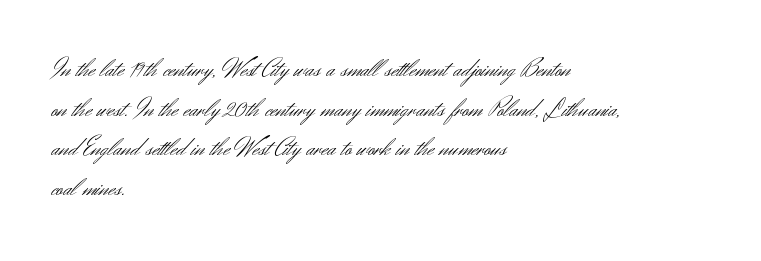
Notice how descenders clear the ascenders below comfortably — that's standard leading. Inter-character spacing is left at the font's built-in metrics. Bare-footed words on every line. The strokes are not fattened; the text isn't bold. A student would call this left alignment; a typographer would say flush left, rag right.
